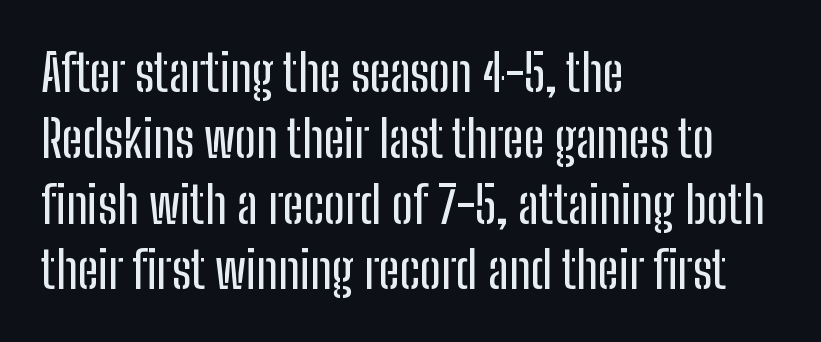
The image shows 51 px condensed sans-serif type, upright; set left-aligned, normal line spacing (1.29x), normal letter spacing, not underlined; low stroke contrast and a medium x-height.
